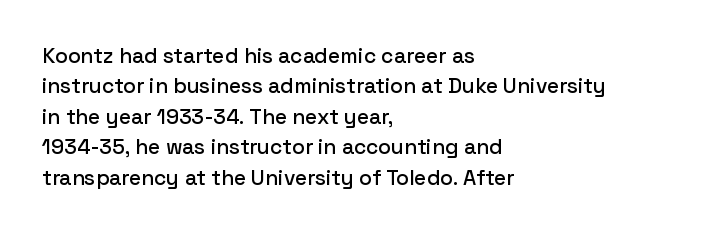
The image shows 21 px text type, upright; set left-aligned, normal line spacing (1.45x), normal letter spacing, not underlined.
